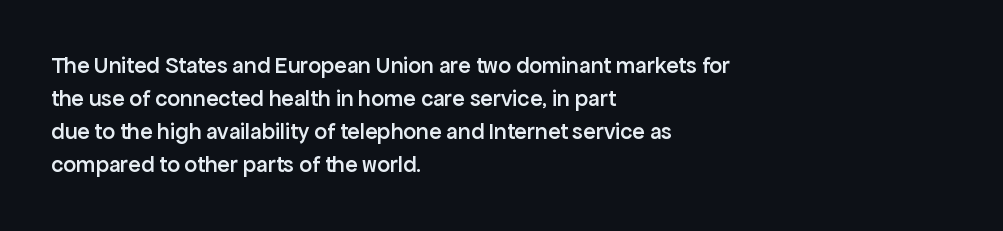
Default kerning and tracking; the words read as compact shapes. Quick note: interline space is typical. This rendering features lettering with no underline. Left-aligned paragraph, ragged on the right. The strokes are fattened partway — semibold, not bold. Italic: no, the glyphs are upright roman.
